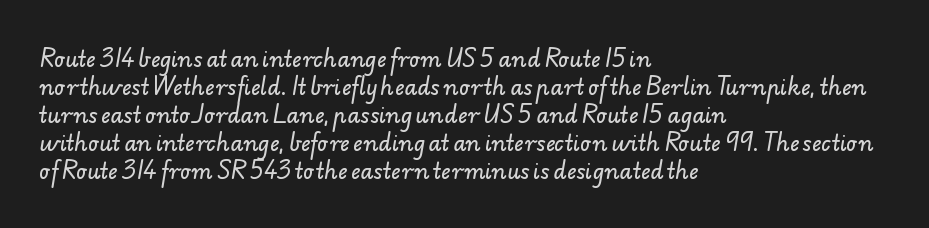
The image shows 21 px text type; set left-aligned, normal line spacing (1.33x), normal letter spacing, not underlined.
